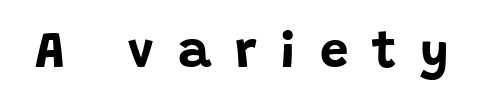
Q: Is the text bold? A: Yes.
Q: Is the text italic (slanted)? A: No, it is upright.
Q: Is the typeface a serif or a sans-serif typeface? A: Sans-serif.
Q: Is the text underlined? A: No.
Q: Is the spacing between letters normal or unusually wide? A: Unusually wide.
Q: Width (condensed, normal, or wide)? A: Normal.
Q: Stroke contrast? A: Low.
Q: x-height? A: Large.
Q: Monospaced? A: No.
